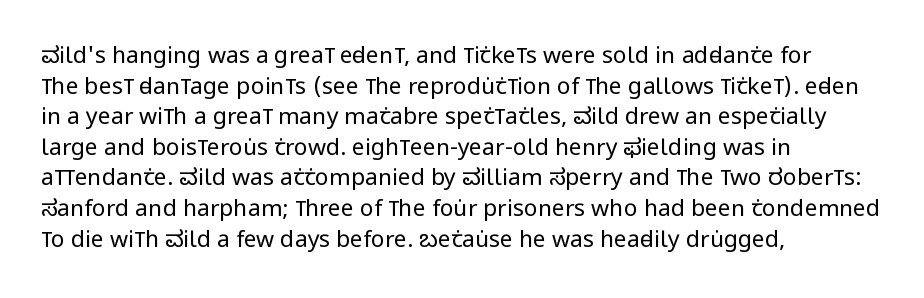
Q: Is the text bold? A: No.
Q: Is the text italic (slanted)? A: No, it is upright.
Q: Is the text underlined? A: No.
Q: How is the paragraph aligned? A: Left-aligned.
Q: Is the spacing between letters normal or unusually wide? A: Normal.
Q: Is the spacing between lines tight, normal or loose? A: Normal.
